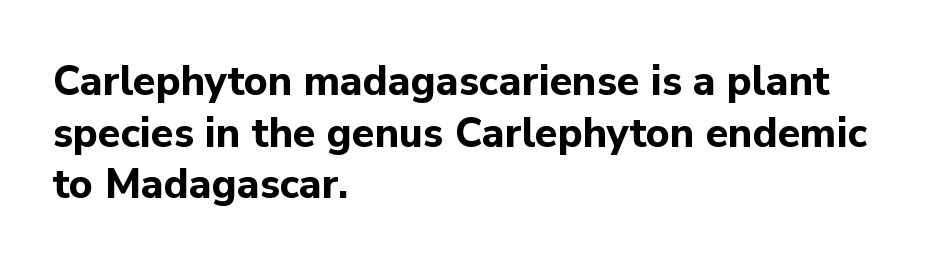
The image shows 41 px bold sans-serif type, upright; set left-aligned, normal line spacing (1.26x), normal letter spacing, not underlined; low stroke contrast and a medium x-height.
